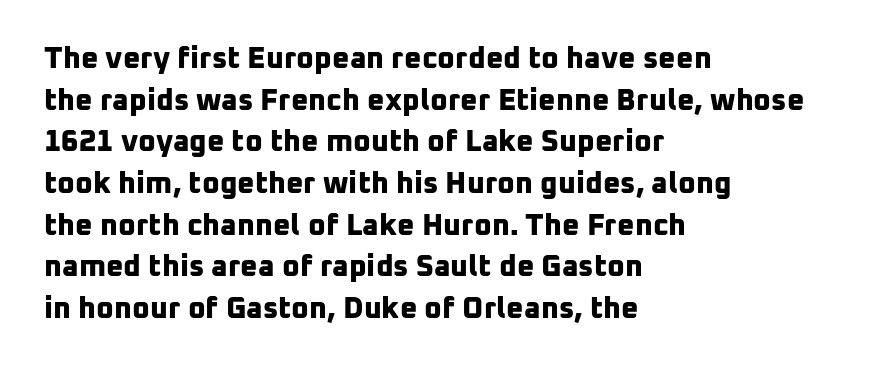
Q: Is the text bold? A: Yes.
Q: Is the typeface a serif or a sans-serif typeface? A: Sans-serif.
Q: Is the text underlined? A: No.
Q: How is the paragraph aligned? A: Left-aligned.
Q: Is the spacing between letters normal or unusually wide? A: Normal.
Q: Is the spacing between lines tight, normal or loose? A: Normal.
Q: Width (condensed, normal, or wide)? A: Normal.
Q: Stroke contrast? A: Low.
Q: x-height? A: Medium.
Q: Monospaced? A: No.
